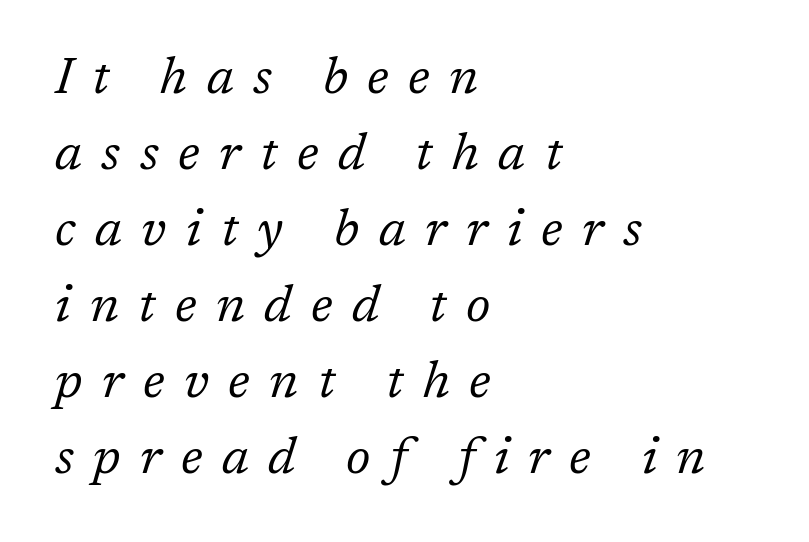
The glyphs look as if they've been sheared to an angle. Words appear elongated and porous because spacing is wide. Weight class: somewhere from thin through regular. These lines sit exactly where default settings would place them. Decoration check: the copy has no underline. The face used here is proportionally spaced, like ordinary book or web type.
